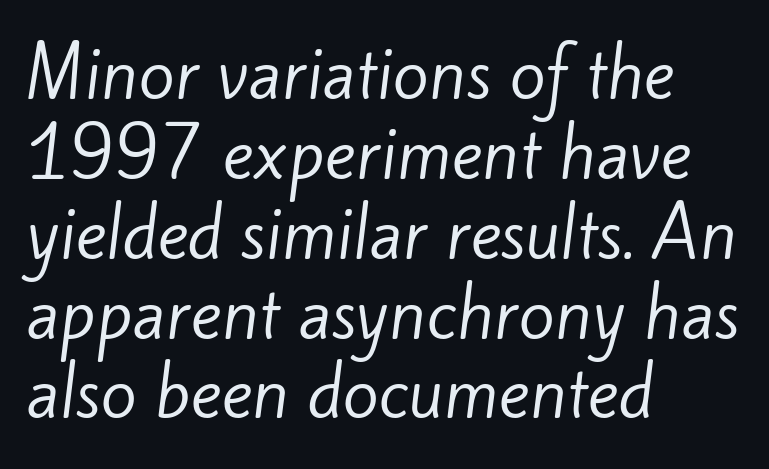
Counters stay open thanks to moderate or lighter strokes. The passage shown is typeset with a sans-serif family. The lines are quadded left. Just letters on the line, the space beneath them empty. Nothing unusual about the tracking: characters are spaced as the font intends. You could not count columns in this text — the font is proportionally spaced.
